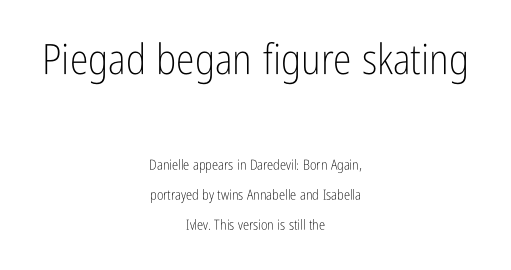
Varying glyph widths throughout — classic text-font behaviour. On a weight scale, this lands at 450 or below. These lines were composed using upright roman letters. Each new line begins a long way beneath the previous one.
